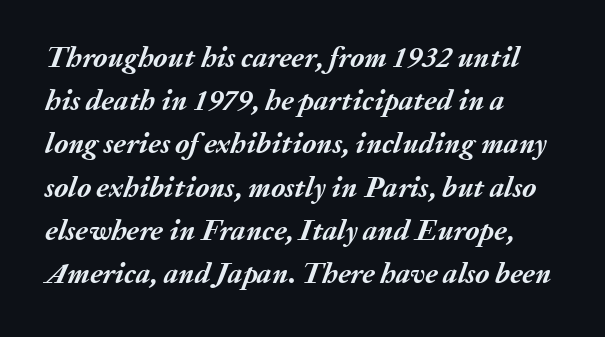
The image shows 29 px semibold type, italic (leaning right); set left-aligned, normal line spacing (1.49x), normal letter spacing, not underlined; medium stroke contrast and a medium x-height.
